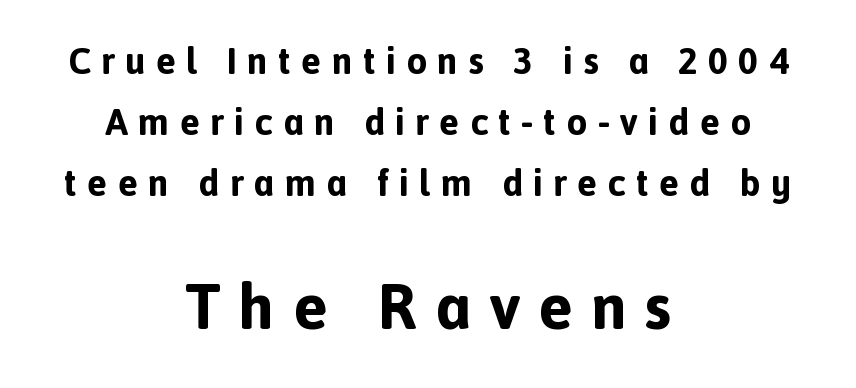
Q: Is the text bold? A: Yes.
Q: Is the text italic (slanted)? A: No, it is upright.
Q: Is the typeface a serif or a sans-serif typeface? A: Sans-serif.
Q: Is the text underlined? A: No.
Q: How is the paragraph aligned? A: Centered.
Q: Is the spacing between letters normal or unusually wide? A: Unusually wide.
Q: Is the spacing between lines tight, normal or loose? A: Normal.
Q: Which block of text is set in a larger size, the first (top) or the second (bottom)? A: The second (bottom) one.
Q: Width (condensed, normal, or wide)? A: Normal.
Q: x-height? A: Medium.
Q: Monospaced? A: No.
